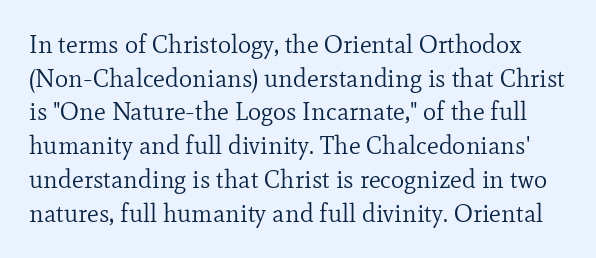
The image shows 25 px text type, upright; set normal line spacing (1.35x), normal letter spacing, not underlined.
